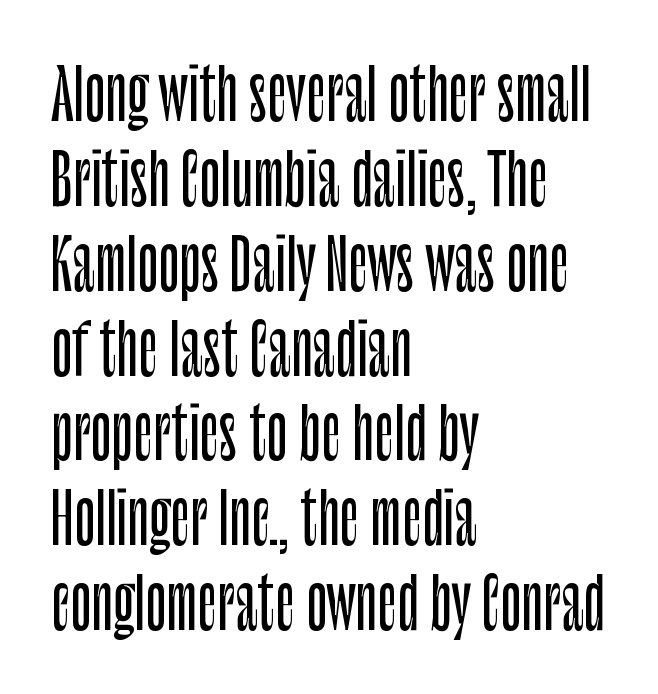
{"serif": "no", "italic": "no", "width": "condensed", "stroke_contrast": "low", "x_height": "large", "monospaced": "no", "underline": "no", "align": "left", "line_spacing_ratio": 1.23, "letter_spacing": "normal", "letter_spacing_em": 0.0, "glyph_px": 69}
